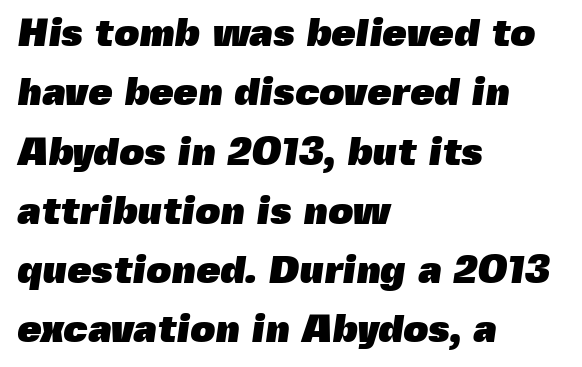
The space beneath each line is pristine and unruled. Teacher's note: observe the even left margin — that is flush-left alignment. The passage shown stacks its lines at a standard gap. Is this a fixed-width face? No — the glyphs have proportional, varying widths.
